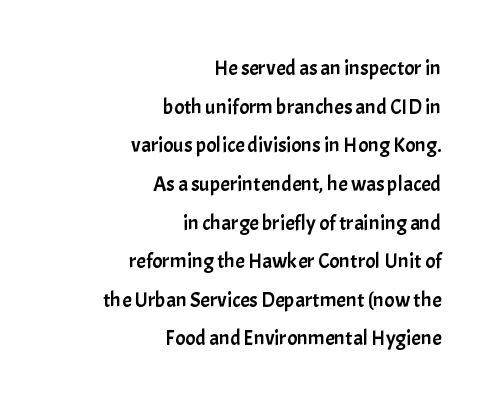
{"italic": "no", "underline": "no", "align": "right", "line_spacing_ratio": 1.84, "letter_spacing": "normal", "letter_spacing_em": 0.0, "glyph_px": 21}
